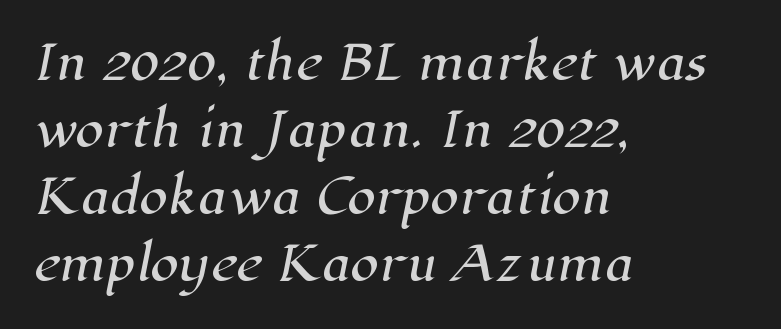
Typeset ragged right — the left edge is the straight one. This sample has the flowing, uneven cadence of proportional lettering. Observe the ordinary spacing: letters are neighbours, not strangers. The glyphs are unaccompanied by any horizontal stroke below them. Vertically, the passage feels balanced, rows spaced as you'd expect. The characters display serif detailing at their extremities.
